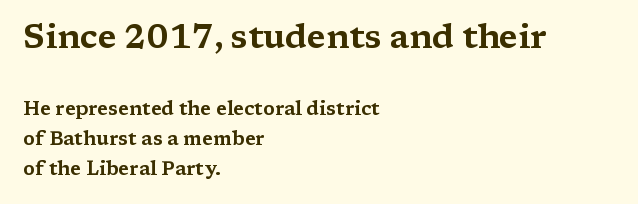
The image shows 33 px wide serif type, upright; set left-aligned, normal line spacing (1.57x), normal letter spacing, not underlined; the first (top) block is 1.74x larger; medium stroke contrast and a medium x-height.
